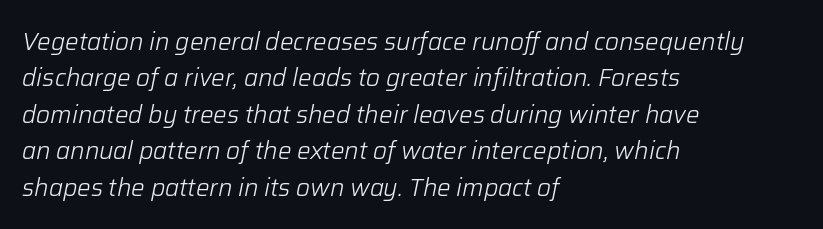
Q: Is the text bold? A: No.
Q: Is the text italic (slanted)? A: Yes, it leans right by about 12 degrees.
Q: Is the text underlined? A: No.
Q: How is the paragraph aligned? A: Left-aligned.
Q: Is the spacing between letters normal or unusually wide? A: Normal.
Q: Is the spacing between lines tight, normal or loose? A: Normal.
